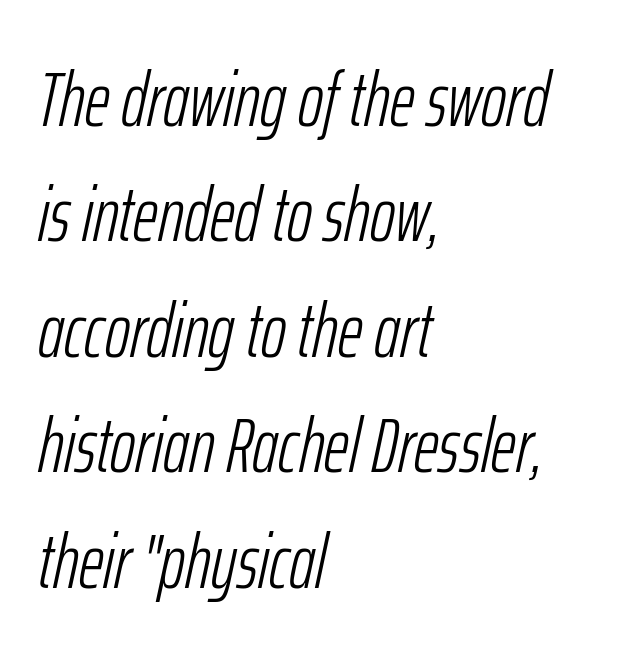
Q: Is the text bold? A: No.
Q: Is the text italic (slanted)? A: Yes, it leans right by about 12 degrees.
Q: Is the text underlined? A: No.
Q: How is the paragraph aligned? A: Left-aligned.
Q: Is the spacing between letters normal or unusually wide? A: Normal.
Q: Is the spacing between lines tight, normal or loose? A: Normal.
Q: Width (condensed, normal, or wide)? A: Condensed.
Q: Stroke contrast? A: Low.
Q: x-height? A: Medium.
Q: Monospaced? A: No.
